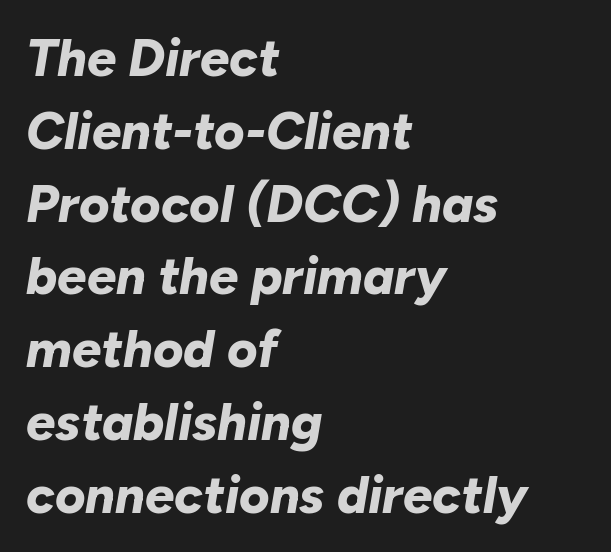
The letters advance in unequal steps, a hallmark of proportional type. There's an unmistakable incline to the writing here. The line texture is even and compact thanks to regular tracking. Notice how thick the strokes are: this is what a full bold looks like. Notice how the passage keeps a crisp vertical edge on the left only.
